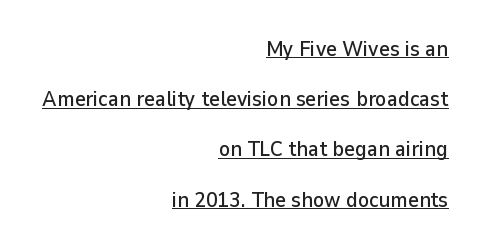
Q: Is the text italic (slanted)? A: No, it is upright.
Q: Is the text underlined? A: Yes.
Q: How is the paragraph aligned? A: Right-aligned.
Q: Is the spacing between letters normal or unusually wide? A: Normal.
Q: Is the spacing between lines tight, normal or loose? A: Loose.
